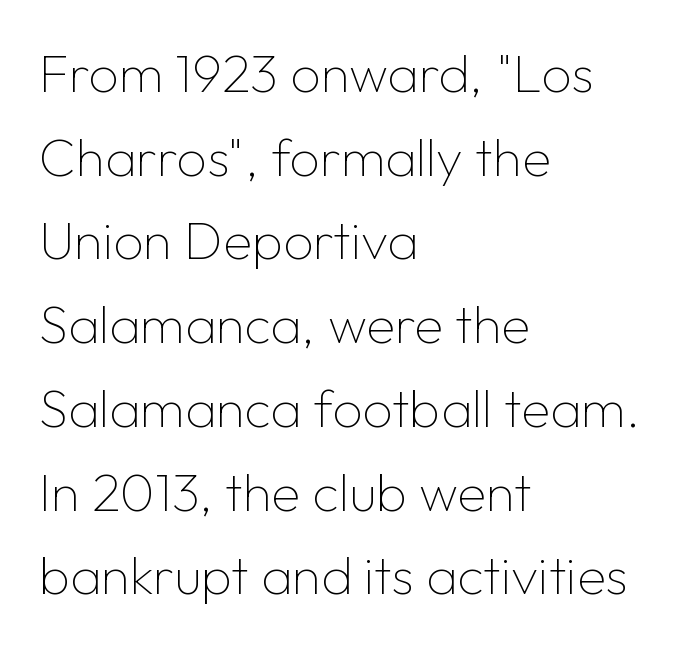
Ordinary non-slanted type is in use. This rendering features lettering with no underline. The rows are spaced the way most documents space them. The line texture is even and compact thanks to regular tracking. Looks like regular typesetting: each glyph gets only the width it needs. A sans-serif font was chosen for this passage.
